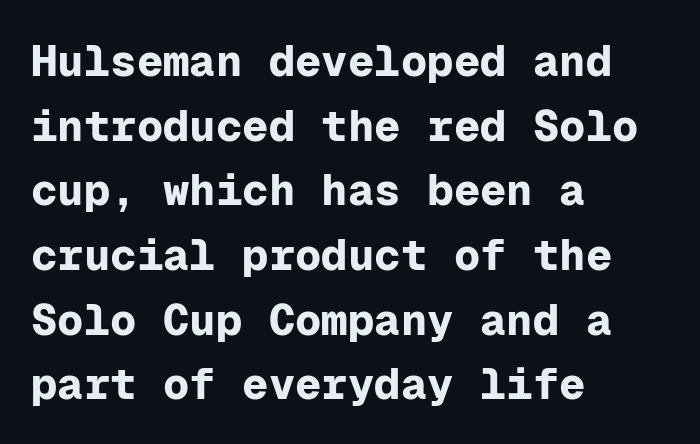
Q: Is the text bold? A: Yes.
Q: Is the text italic (slanted)? A: No, it is upright.
Q: Is the typeface a serif or a sans-serif typeface? A: Sans-serif.
Q: Is the text underlined? A: No.
Q: How is the paragraph aligned? A: Left-aligned.
Q: Is the spacing between letters normal or unusually wide? A: Normal.
Q: Is the spacing between lines tight, normal or loose? A: Normal.
Q: Width (condensed, normal, or wide)? A: Normal.
Q: Stroke contrast? A: Low.
Q: x-height? A: Medium.
Q: Monospaced? A: Yes.
